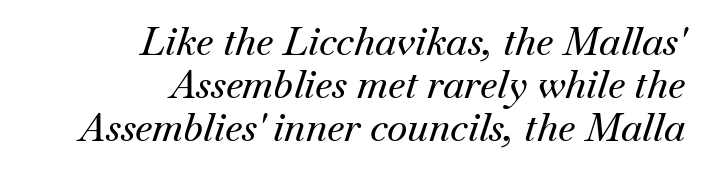
Tracking here is standard; glyphs follow each other at the usual distance. If you drew a ruler down the right edge, every line would touch it. The area under the type is left untouched. Are there feet on the stems? There are — it's a serif.
